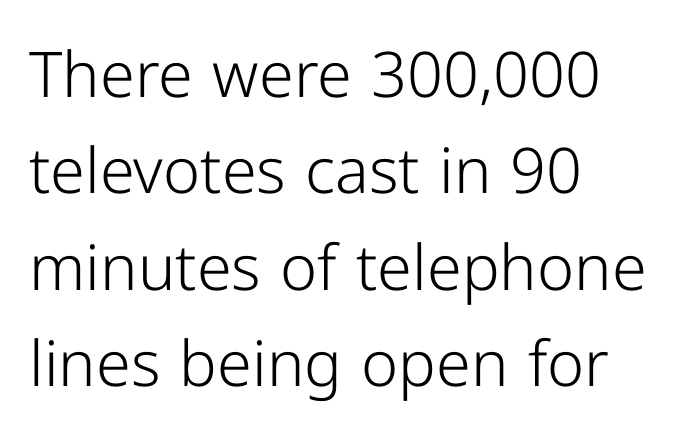
The tracking reads as untouched default to a designer's eye. A normal amount of white space separates one row of letters from the next. Varying glyph widths throughout — classic text-font behaviour. If you drew a ruler down the left edge, every line would touch it. Does the lettering tilt? It doesn't — this is upright. Stems here are at most as thick as an everyday book face.
